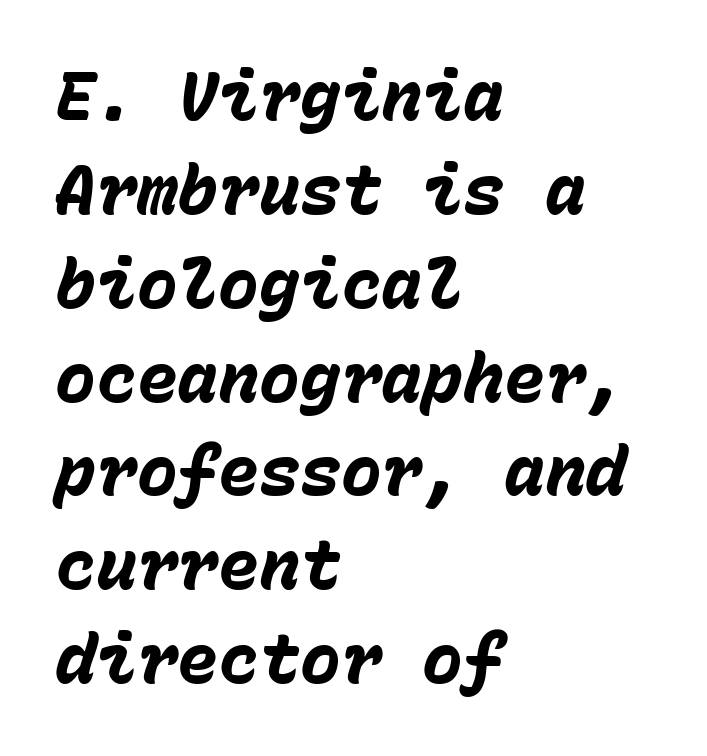
The sample has been set heavy, in full bold. Here the glyphs are tracked normally, forming tight word shapes. The face used here is monospaced, like something from a code editor. The glyphs look as if they've been sheared to an angle. These lines are set flush left with a ragged right edge. Descenders are the only things crossing below the line.
